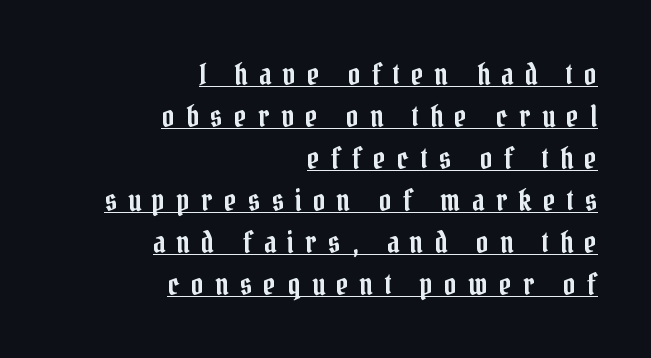
{"serif": "yes", "italic": "no", "width": "condensed", "stroke_contrast": "low", "x_height": "medium", "monospaced": "no", "underline": "yes", "align": "right", "line_spacing": "normal", "line_spacing_ratio": 1.4, "letter_spacing": "wide", "letter_spacing_em": 0.38, "glyph_px": 30}
